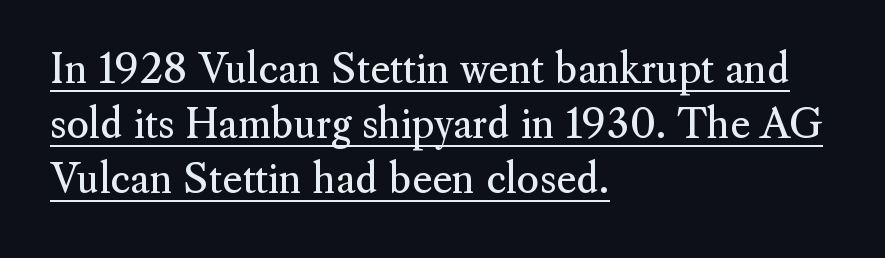
{"serif": "yes", "italic": "no", "bold": "no", "weight": "regular", "width": "normal", "stroke_contrast": "medium", "x_height": "small", "monospaced": "no", "underline": "yes", "align": "left", "line_spacing": "normal", "line_spacing_ratio": 1.41, "letter_spacing": "normal", "letter_spacing_em": 0.0, "glyph_px": 39}
